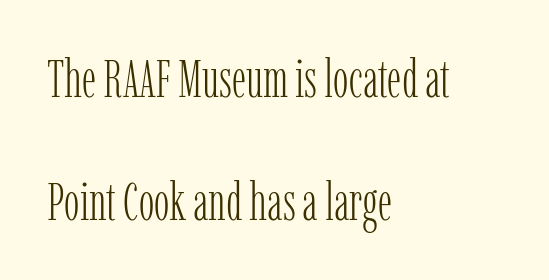
Regarding leading, the lines here are spaced well apart. The passage shown has conventional tracking throughout. Every row of glyphs begins at an identical x-position on the left. These lines are rendered in a variable-pitch font. Typographically, this falls in the serif category.
